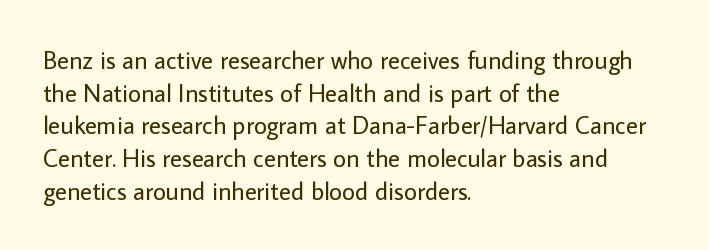
What's the leading like? Ordinary, nothing unusual. The passage shown has conventional tracking throughout. The typography opts for an upright posture over an oblique one. The passage is arranged the way most books set body copy — flush left.
